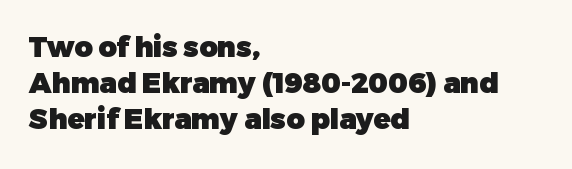
{"serif": "no", "italic": "no", "bold": "yes", "weight": "heavy", "width": "normal", "stroke_contrast": "low", "x_height": "medium", "monospaced": "no", "underline": "no", "align": "left", "line_spacing": "normal", "line_spacing_ratio": 1.29, "letter_spacing": "normal", "letter_spacing_em": 0.0, "glyph_px": 28}
